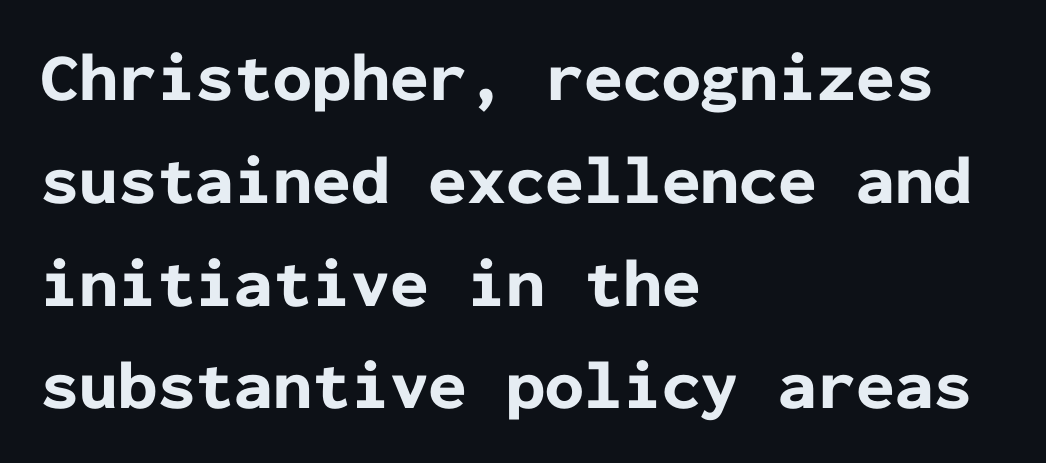
{"serif": "no", "italic": "no", "bold": "yes", "weight": "bold", "width": "normal", "stroke_contrast": "low", "x_height": "medium", "monospaced": "yes", "underline": "no", "align": "left", "line_spacing": "normal", "line_spacing_ratio": 1.49, "letter_spacing": "normal", "letter_spacing_em": 0.0, "glyph_px": 69}
